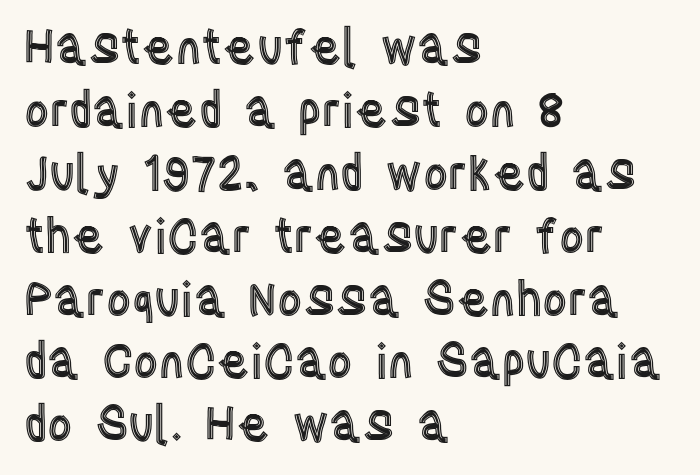
In terms of letterspacing, this is plain default setting. Think of a printed novel: that variable character pitch is what you see here. Unlike italic type, these characters show no tilt at all. The lines sit at an ordinary, default distance from one another. The space directly below the letters is spotless.
